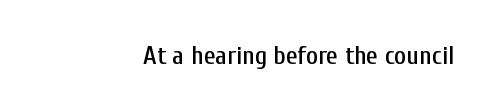
{"italic": "no", "underline": "no", "letter_spacing": "normal", "letter_spacing_em": 0.0, "glyph_px": 26}
